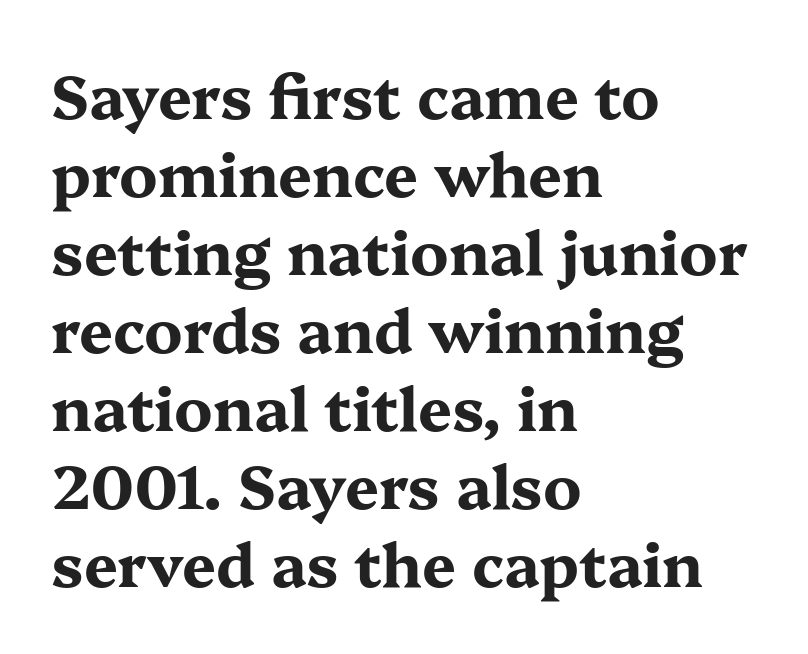
This rendering uses left alignment, leaving the right contour irregular. Unmarked baselines from the first word to the last. Students, note that the glyphs here touch the page at normal intervals. The rendering uses natural spacing where letterforms have individual widths. Stroke thickness is high; the sample reads as a true bold. A typesetter would label this face a serif.
